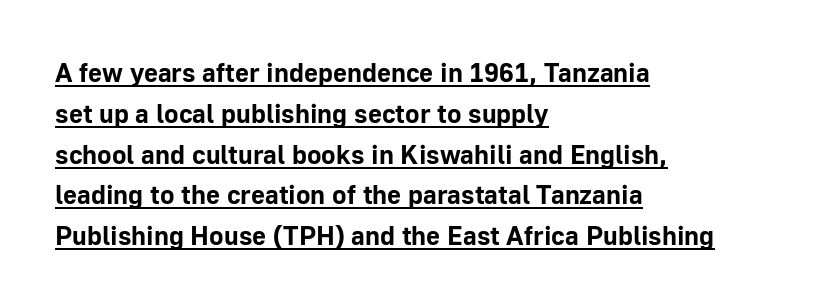
{"italic": "no", "bold": "yes", "underline": "yes", "align": "left", "line_spacing": "normal", "line_spacing_ratio": 1.51, "letter_spacing": "normal", "letter_spacing_em": 0.0, "glyph_px": 27}
